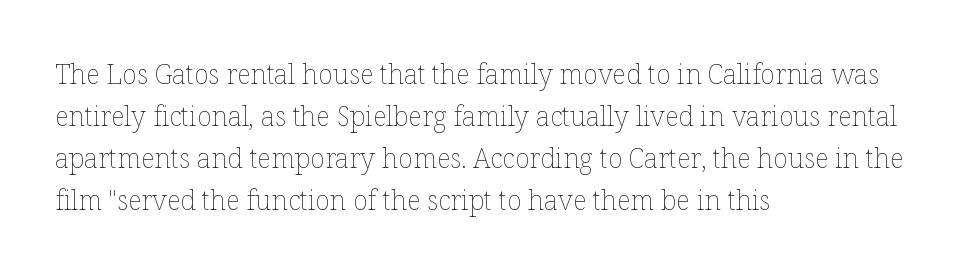
Each new line begins a customary step beneath the previous one. The passage shown is not underscored anywhere. Weight: not bold — regular or lighter. Nope, not italic — everything's standing straight. A classic flush-left, rag-right setting is used for this passage.
